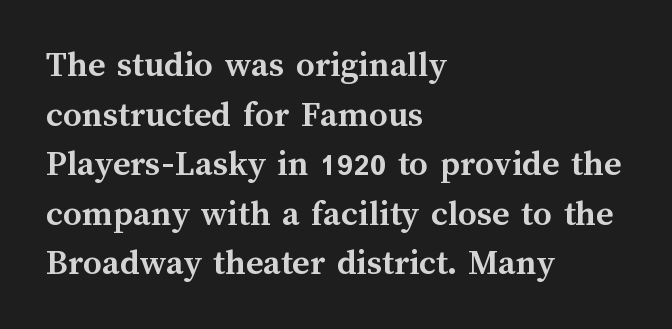
{"italic": "no", "bold": "yes", "weight": "semibold", "width": "normal", "stroke_contrast": "medium", "x_height": "medium", "monospaced": "no", "underline": "no", "align": "left", "line_spacing": "normal", "line_spacing_ratio": 1.34, "letter_spacing": "normal", "letter_spacing_em": 0.0, "glyph_px": 37}
